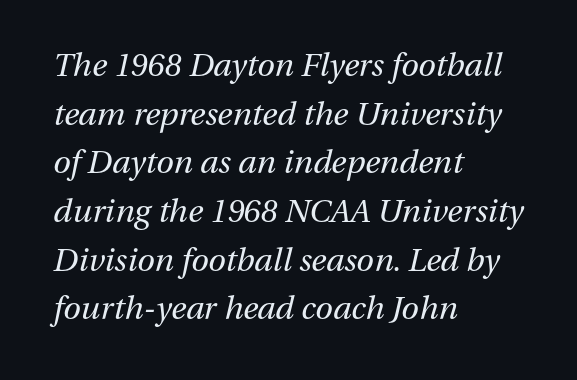
The letters advance in unequal steps, a hallmark of proportional type. Look at the tracking — it's just the regular setting, nothing added. Observe the lean: these are italic letterforms. The zone under the glyphs is completely vacant.
